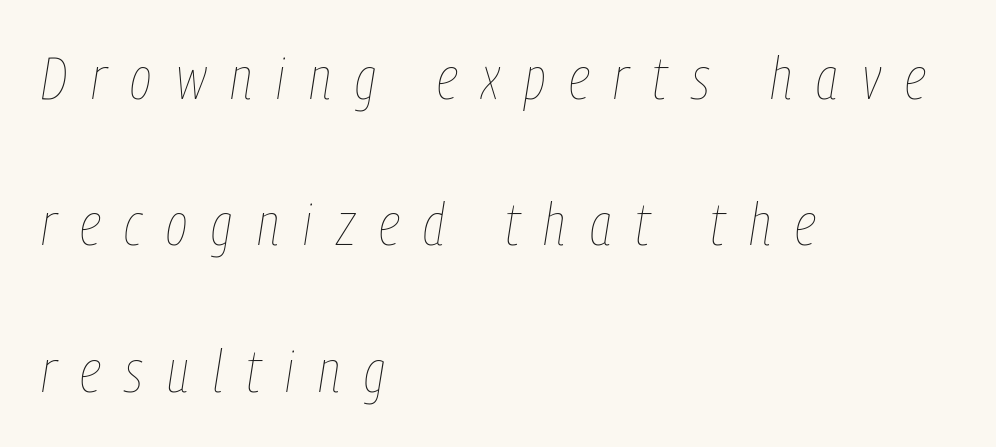
Q: Is the text bold? A: No.
Q: Is the text italic (slanted)? A: Yes, it leans right by about 9 degrees.
Q: Is the text underlined? A: No.
Q: How is the paragraph aligned? A: Left-aligned.
Q: Is the spacing between letters normal or unusually wide? A: Unusually wide.
Q: Is the spacing between lines tight, normal or loose? A: Loose.
Q: Width (condensed, normal, or wide)? A: Condensed.
Q: Stroke contrast? A: Low.
Q: x-height? A: Medium.
Q: Monospaced? A: No.
